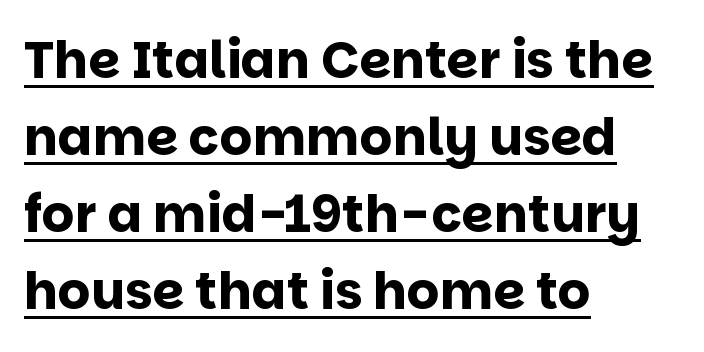
{"serif": "no", "italic": "no", "bold": "yes", "weight": "bold", "width": "normal", "stroke_contrast": "low", "x_height": "large", "monospaced": "no", "underline": "yes", "align": "left", "line_spacing": "normal", "line_spacing_ratio": 1.51, "letter_spacing": "normal", "letter_spacing_em": 0.0, "glyph_px": 51}
